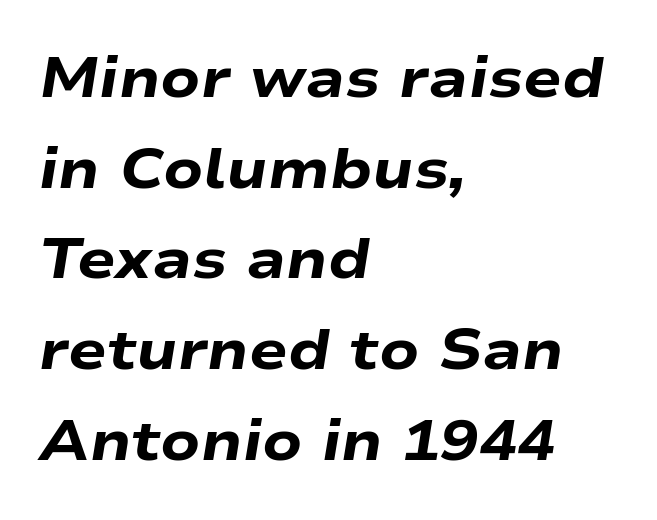
{"italic": "yes", "lean": "right", "slant_degrees": 9, "bold": "yes", "weight": "heavy", "width": "wide", "stroke_contrast": "low", "x_height": "medium", "monospaced": "no", "underline": "no", "align": "left", "line_spacing": "normal", "line_spacing_ratio": 1.59, "letter_spacing": "normal", "letter_spacing_em": 0.0, "glyph_px": 57}
